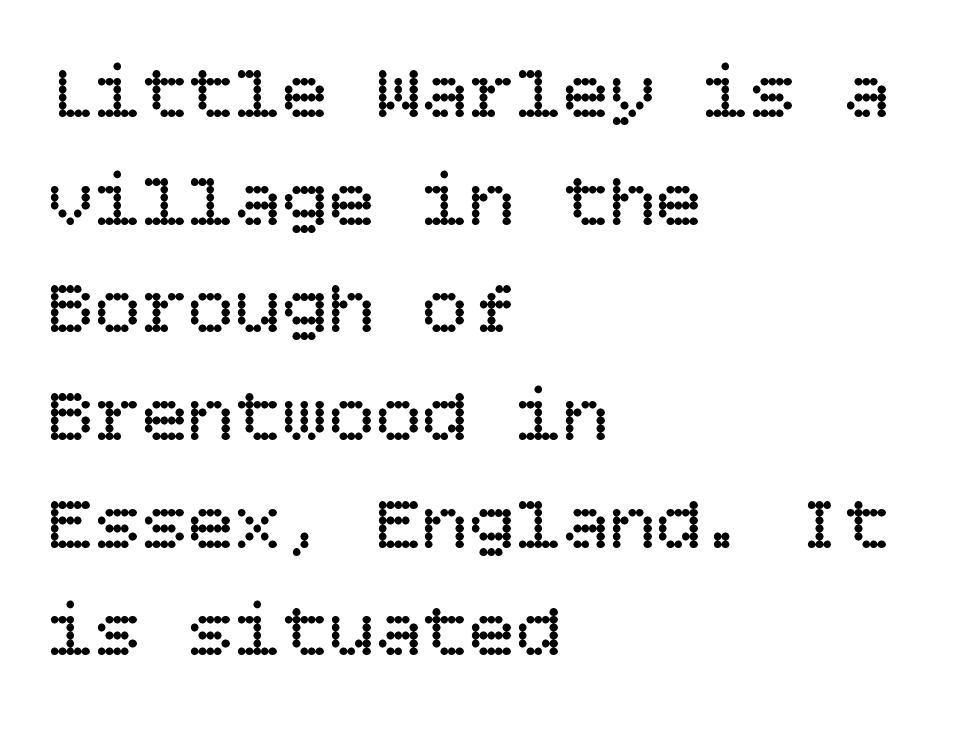
The axis of the letterforms is exactly vertical. Heaviness? Minimal to ordinary, like unemphasized prose. Observe the ordinary spacing: letters are neighbours, not strangers. The paragraph shown leans on its left margin. The zone under the glyphs is completely vacant.
